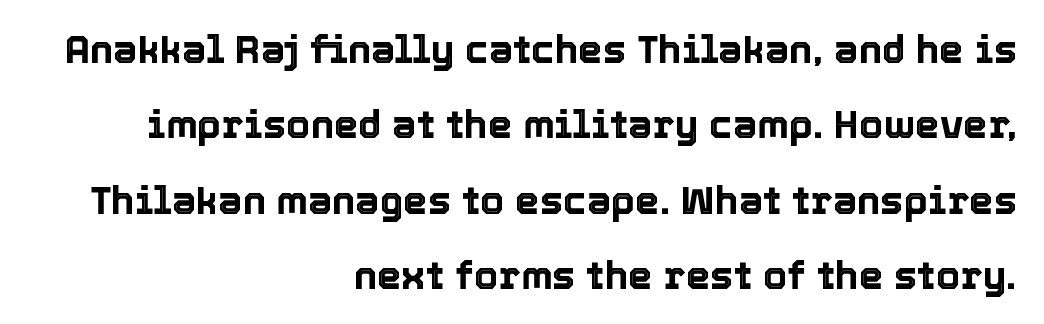
The image shows 39 px text type, upright; set right-aligned, loose line spacing (1.93x), normal letter spacing, not underlined; a medium x-height.
